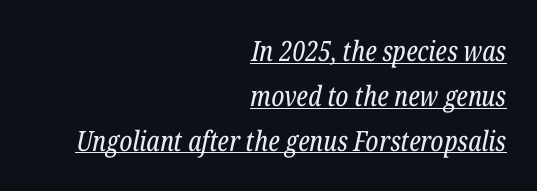
Q: Is the text bold? A: No.
Q: Is the text italic (slanted)? A: Yes, it leans right by about 12 degrees.
Q: Is the typeface a serif or a sans-serif typeface? A: Serif.
Q: Is the text underlined? A: Yes.
Q: How is the paragraph aligned? A: Right-aligned.
Q: Is the spacing between letters normal or unusually wide? A: Normal.
Q: Is the spacing between lines tight, normal or loose? A: Normal.
Q: Width (condensed, normal, or wide)? A: Condensed.
Q: Stroke contrast? A: Low.
Q: x-height? A: Medium.
Q: Monospaced? A: No.
